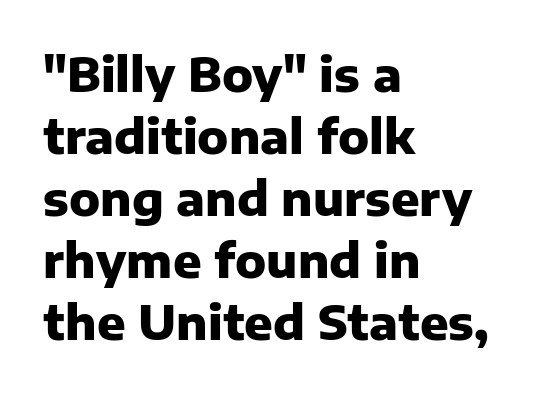
The image shows 47 px heavy sans-serif type, upright; set left-aligned, normal line spacing (1.32x), normal letter spacing, not underlined; low stroke contrast and a medium x-height.
